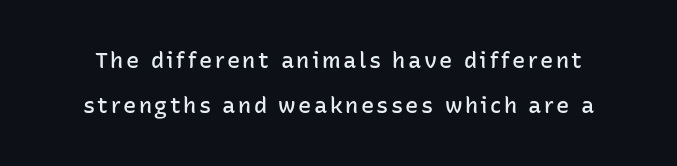
The glyphs are unaccompanied by any horizontal stroke below them. Set as a demibold, roughly 600 on the weight scale. Every character sits straight up, as roman type does. These lines stand farther apart than default settings would place them.
